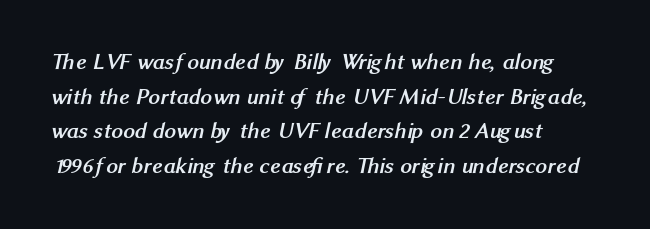
Q: Is the text bold? A: Yes.
Q: Is the text underlined? A: No.
Q: How is the paragraph aligned? A: Left-aligned.
Q: Is the spacing between letters normal or unusually wide? A: Normal.
Q: Is the spacing between lines tight, normal or loose? A: Normal.
